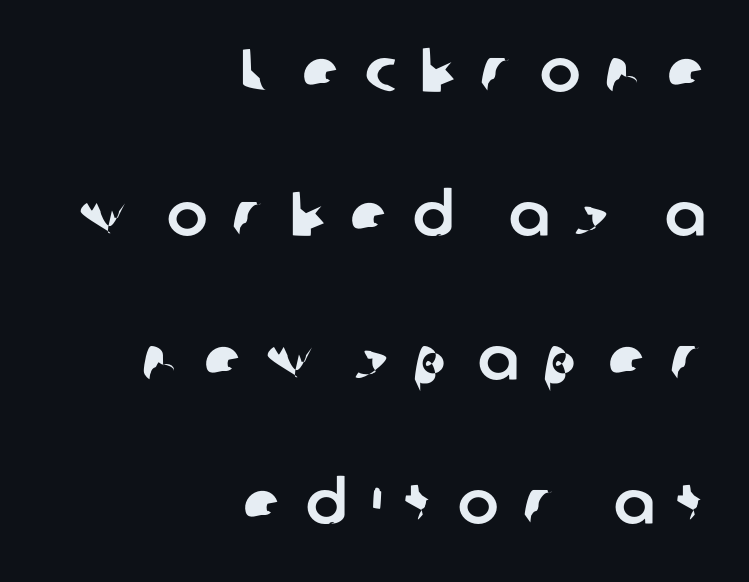
Compared with typical body copy, the letter spacing here is much looser. The glyphs are unaccompanied by any horizontal stroke below them. One glance says open: line gaps are wider than usual. The lines are quadded right.
